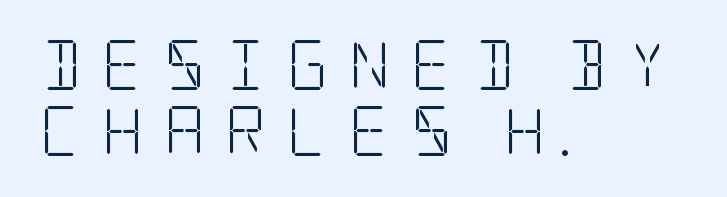
Q: Is the text bold? A: No.
Q: Is the text italic (slanted)? A: No, it is upright.
Q: Is the typeface a serif or a sans-serif typeface? A: Serif.
Q: Is the text underlined? A: No.
Q: How is the paragraph aligned? A: Left-aligned.
Q: Is the spacing between letters normal or unusually wide? A: Unusually wide.
Q: Is the spacing between lines tight, normal or loose? A: Normal.
Q: Width (condensed, normal, or wide)? A: Condensed.
Q: Stroke contrast? A: Low.
Q: x-height? A: Large.
